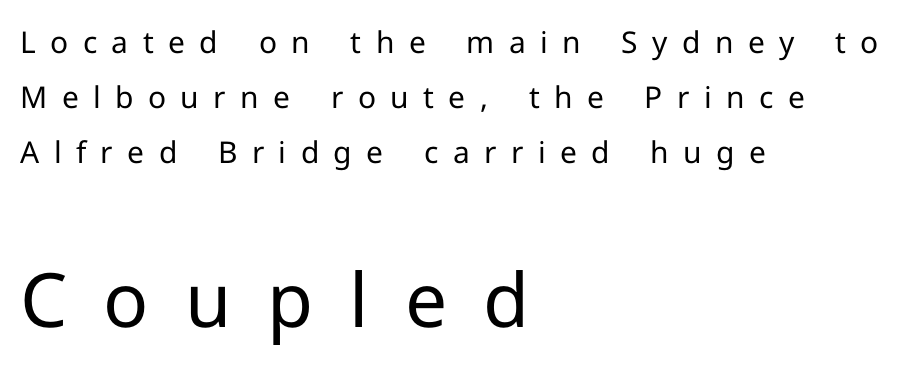
The image shows 75 px regular-weight sans-serif type, upright; set left-aligned, line spacing 1.84x, unusually wide letter spacing (+0.48 em), not underlined; the second (bottom) block is 2.5x larger; low stroke contrast and a medium x-height.
